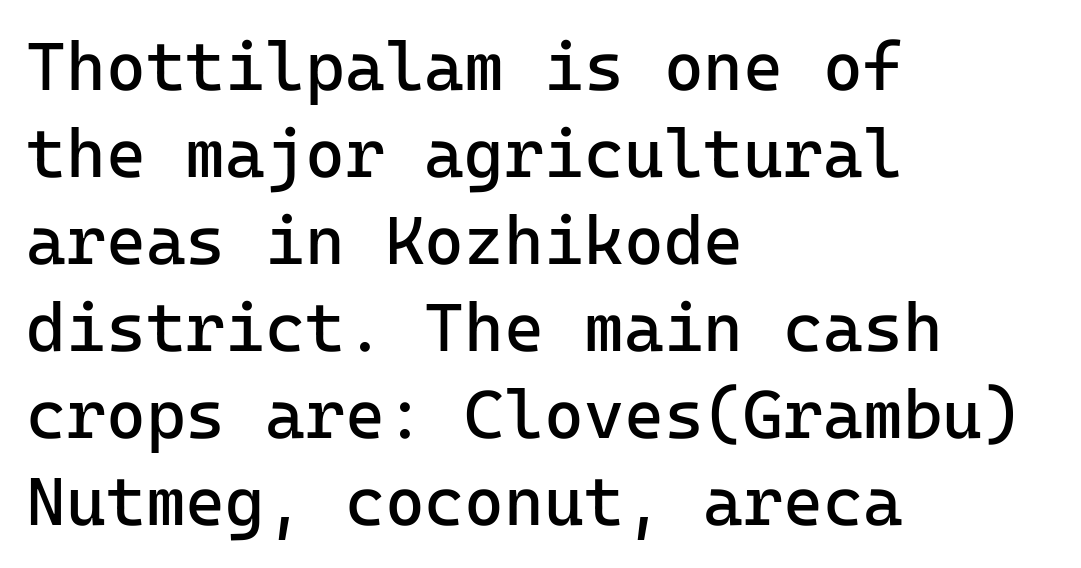
The image shows 68 px regular-weight sans-serif type, upright, monospaced; set left-aligned, normal line spacing (1.28x), normal letter spacing, not underlined; low stroke contrast and a medium x-height.
